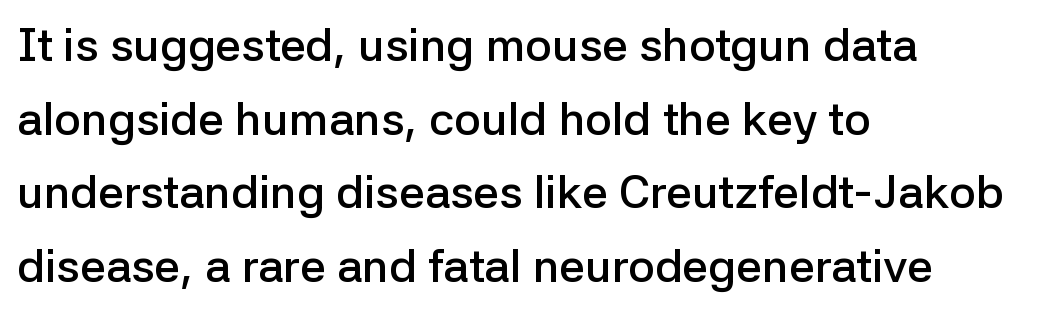
No extra tracking has been applied to these lines. A somewhat darkened texture: the type is semibold rather than bold. The lines in this sample share a left origin and differ only in where they stop. The typeface chosen for these lines omits serifs. Is there any slant? The stems are plumb.
